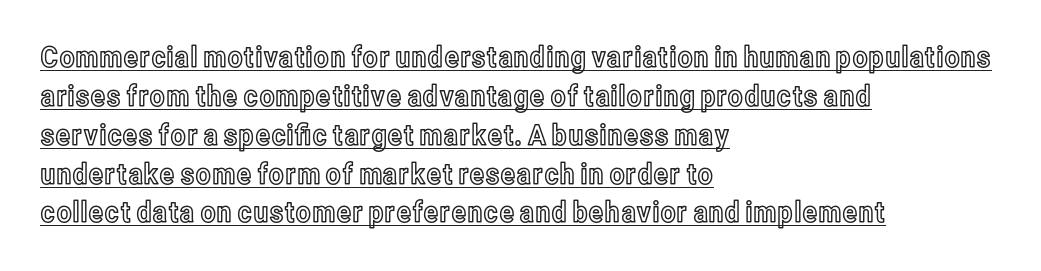
Q: Is the text italic (slanted)? A: No, it is upright.
Q: Is the text underlined? A: Yes.
Q: How is the paragraph aligned? A: Left-aligned.
Q: Is the spacing between letters normal or unusually wide? A: Normal.
Q: Is the spacing between lines tight, normal or loose? A: Normal.
Q: Width (condensed, normal, or wide)? A: Condensed.
Q: x-height? A: Medium.
Q: Monospaced? A: No.
